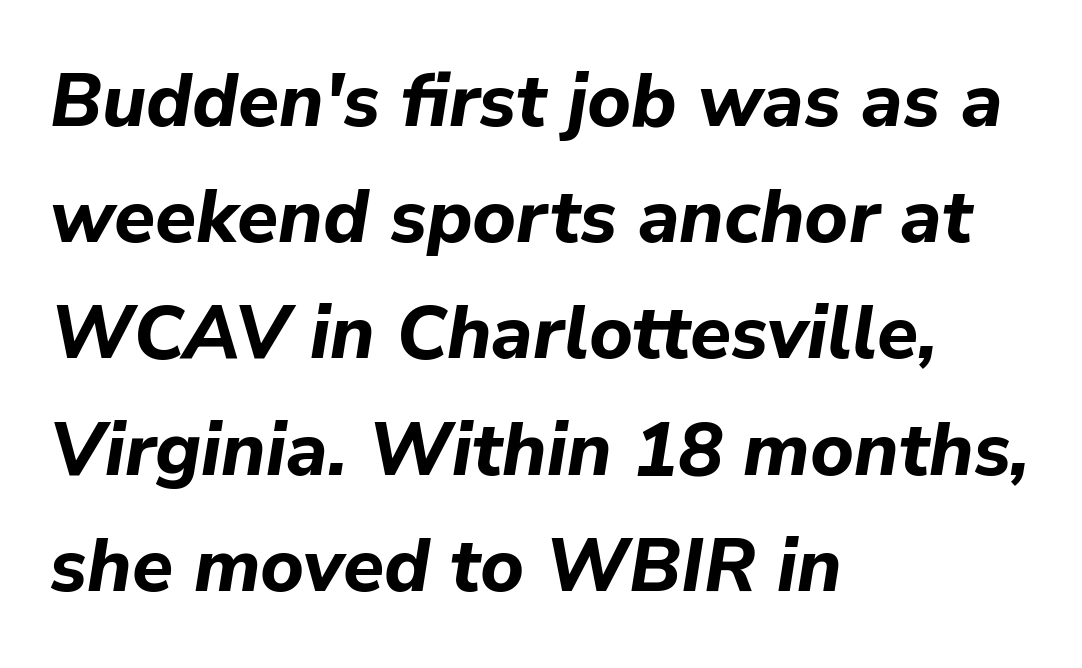
In terms of weight, the rendering is a true, heavy bold. Teacher's note: observe the even left margin — that is flush-left alignment. Each letter keeps its own natural width here, so spacing adapts to shape. Does the lettering tilt? It does — this is italic. A typesetter would call this zero additional tracking. Regarding leading, the lines here are spaced in the standard way.
